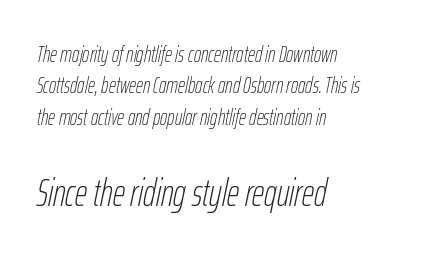
The image shows 38 px thin, condensed type, italic (leaning right); set left-aligned, normal line spacing (1.43x), normal letter spacing, not underlined; the second (bottom) block is 1.73x larger; low stroke contrast and a medium x-height.
